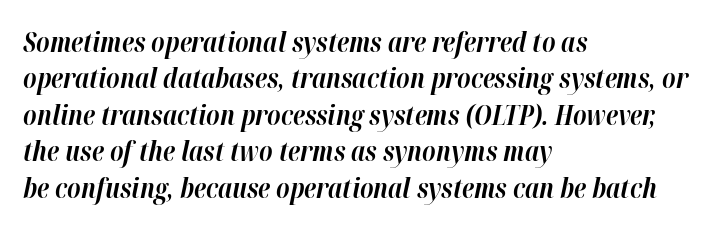
The image shows 27 px bold type, italic (leaning right); set left-aligned, normal line spacing (1.35x), normal letter spacing, not underlined.
